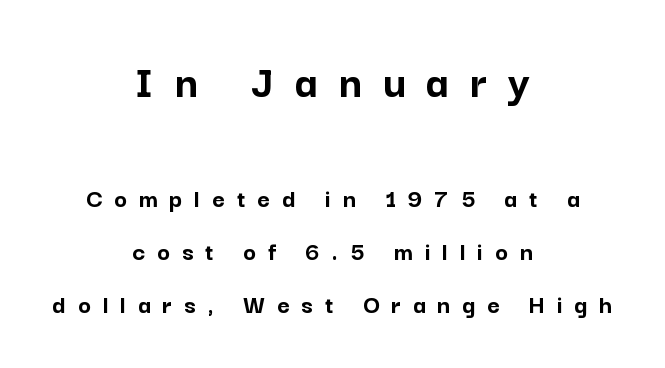
A typesetter would mark this as roman, not italic. This is sans-serif lettering, the kind often seen on screens and signage. Observe the wide spacing: letters keep a clear distance from each other. How heavy is the stroke? Heavy — this is a bold. Horizontal bands of white between lines are thick stripes. Type without underlining.
